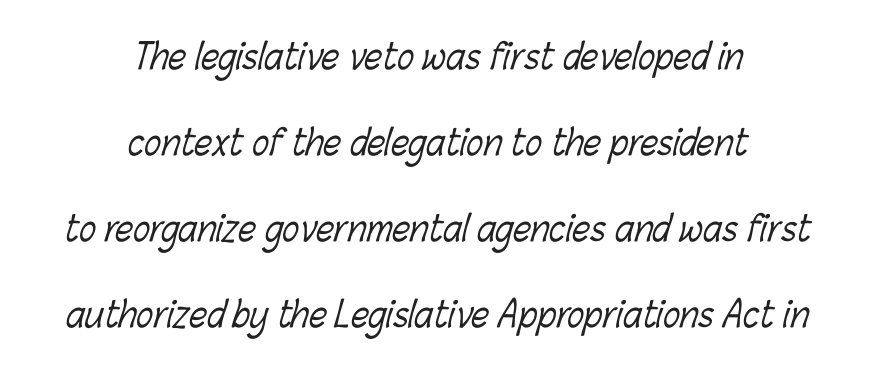
Q: Is the text bold? A: No.
Q: Is the text underlined? A: No.
Q: How is the paragraph aligned? A: Centered.
Q: Is the spacing between letters normal or unusually wide? A: Normal.
Q: Is the spacing between lines tight, normal or loose? A: Loose.
Q: Width (condensed, normal, or wide)? A: Condensed.
Q: Stroke contrast? A: Low.
Q: x-height? A: Medium.
Q: Monospaced? A: No.
